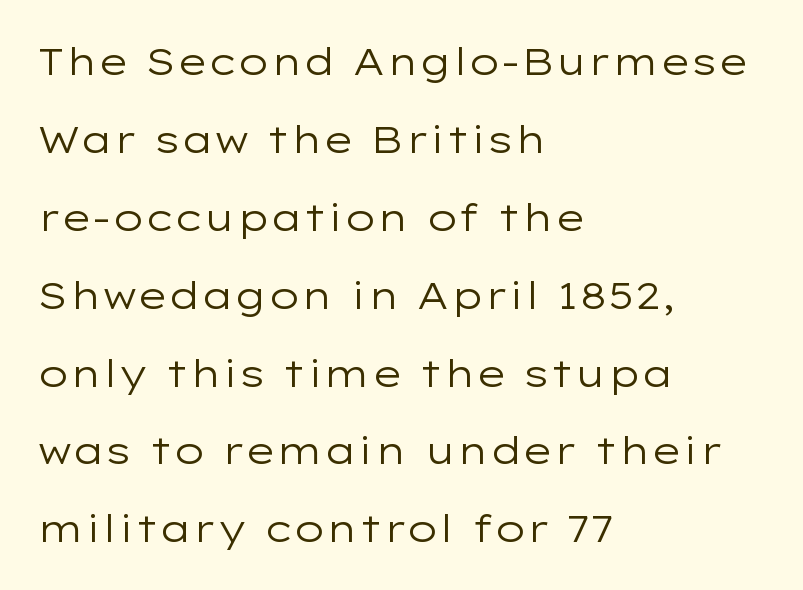
Q: Is the text bold? A: No.
Q: Is the text italic (slanted)? A: No, it is upright.
Q: Is the typeface a serif or a sans-serif typeface? A: Sans-serif.
Q: Is the text underlined? A: No.
Q: How is the paragraph aligned? A: Left-aligned.
Q: Is the spacing between letters normal or unusually wide? A: Normal.
Q: Is the spacing between lines tight, normal or loose? A: Loose.
Q: Width (condensed, normal, or wide)? A: Wide.
Q: Stroke contrast? A: Low.
Q: x-height? A: Medium.
Q: Monospaced? A: No.
